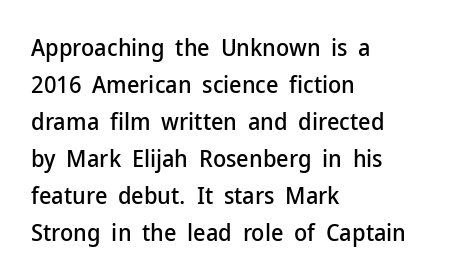
{"italic": "no", "underline": "no", "align": "left", "line_spacing": "normal", "line_spacing_ratio": 1.54, "letter_spacing": "normal", "letter_spacing_em": 0.0, "glyph_px": 24}
